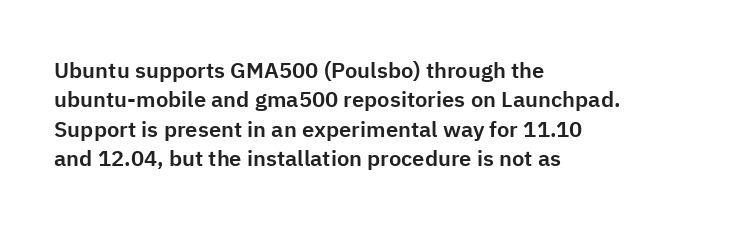
Reading down the block, your eye returns to a fixed left position each line. The type sits square on the baseline with zero lean. The space directly below the letters is spotless. Notice how descenders clear the ascenders below comfortably — that's standard leading. Each word holds together tightly as a unit, with standard inter-letter gaps.
